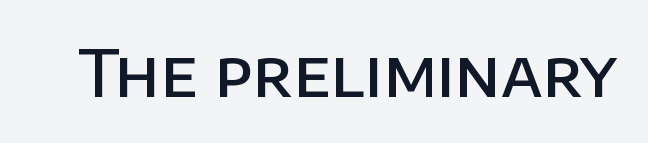
Q: Is the text bold? A: Semi-bold.
Q: Is the text italic (slanted)? A: No, it is upright.
Q: Is the typeface a serif or a sans-serif typeface? A: Sans-serif.
Q: Is the text underlined? A: No.
Q: Is the spacing between letters normal or unusually wide? A: Normal.
Q: Width (condensed, normal, or wide)? A: Normal.
Q: Stroke contrast? A: Low.
Q: x-height? A: Large.
Q: Monospaced? A: No.
